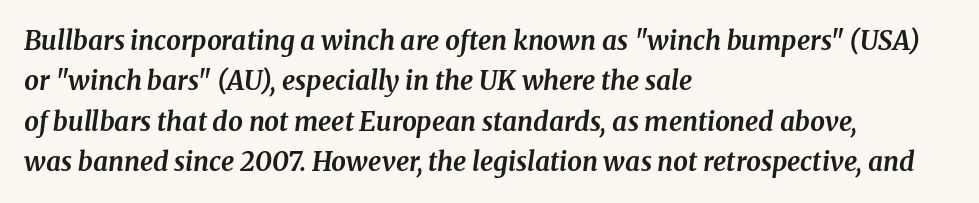
Q: Is the text bold? A: Yes.
Q: Is the text italic (slanted)? A: Yes, it leans right by about 8 degrees.
Q: Is the text underlined? A: No.
Q: How is the paragraph aligned? A: Left-aligned.
Q: Is the spacing between letters normal or unusually wide? A: Normal.
Q: Is the spacing between lines tight, normal or loose? A: Normal.
